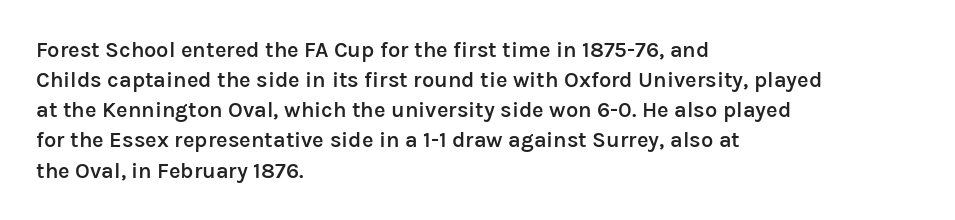
Q: Is the text bold? A: Semi-bold.
Q: Is the text italic (slanted)? A: No, it is upright.
Q: Is the text underlined? A: No.
Q: How is the paragraph aligned? A: Left-aligned.
Q: Is the spacing between letters normal or unusually wide? A: Normal.
Q: Is the spacing between lines tight, normal or loose? A: Normal.
